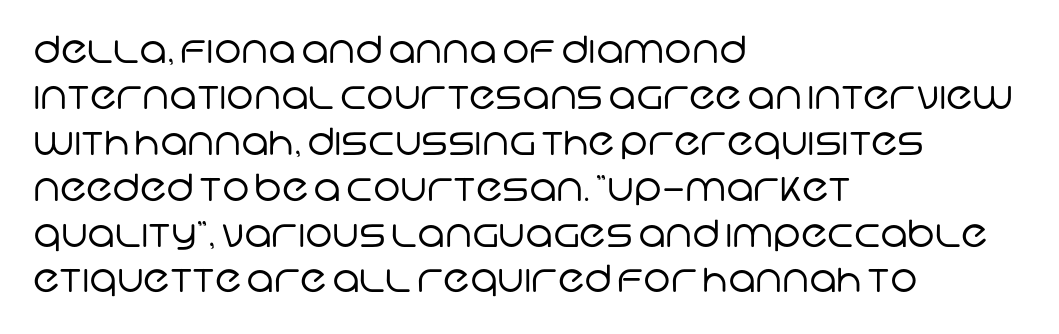
The image shows 37 px regular-weight sans-serif type; set left-aligned, line spacing 1.24x, normal letter spacing, not underlined; low stroke contrast and a large x-height.
